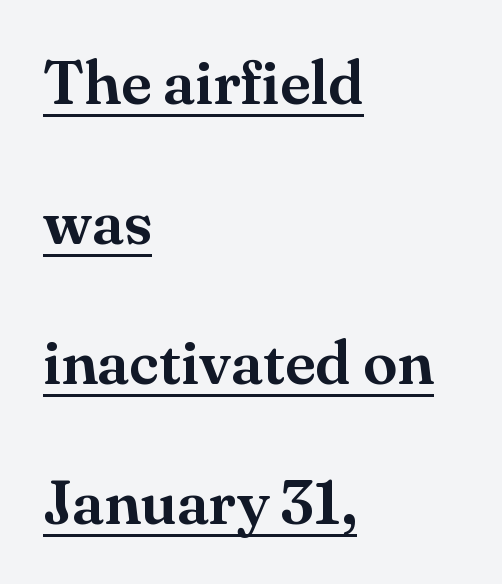
{"serif": "yes", "italic": "no", "width": "normal", "stroke_contrast": "medium", "x_height": "small", "monospaced": "no", "underline": "yes", "align": "left", "line_spacing": "loose", "line_spacing_ratio": 2.26, "letter_spacing": "normal", "letter_spacing_em": 0.0, "glyph_px": 62}
